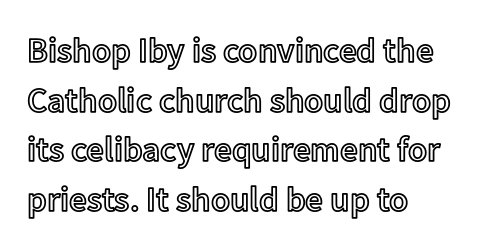
{"italic": "no", "width": "normal", "x_height": "medium", "monospaced": "no", "underline": "no", "align": "left", "line_spacing": "normal", "line_spacing_ratio": 1.42, "letter_spacing": "normal", "letter_spacing_em": 0.0, "glyph_px": 35}
